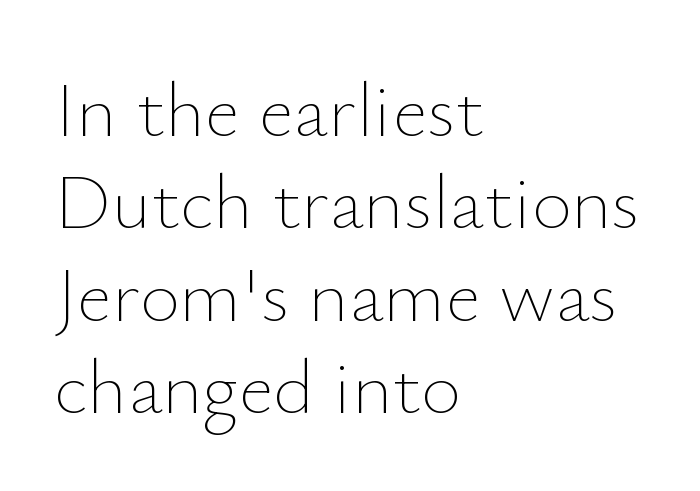
{"italic": "no", "bold": "no", "weight": "thin", "width": "normal", "stroke_contrast": "low", "x_height": "small", "monospaced": "no", "underline": "no", "align": "left", "line_spacing_ratio": 1.2, "letter_spacing": "normal", "letter_spacing_em": 0.0, "glyph_px": 77}
